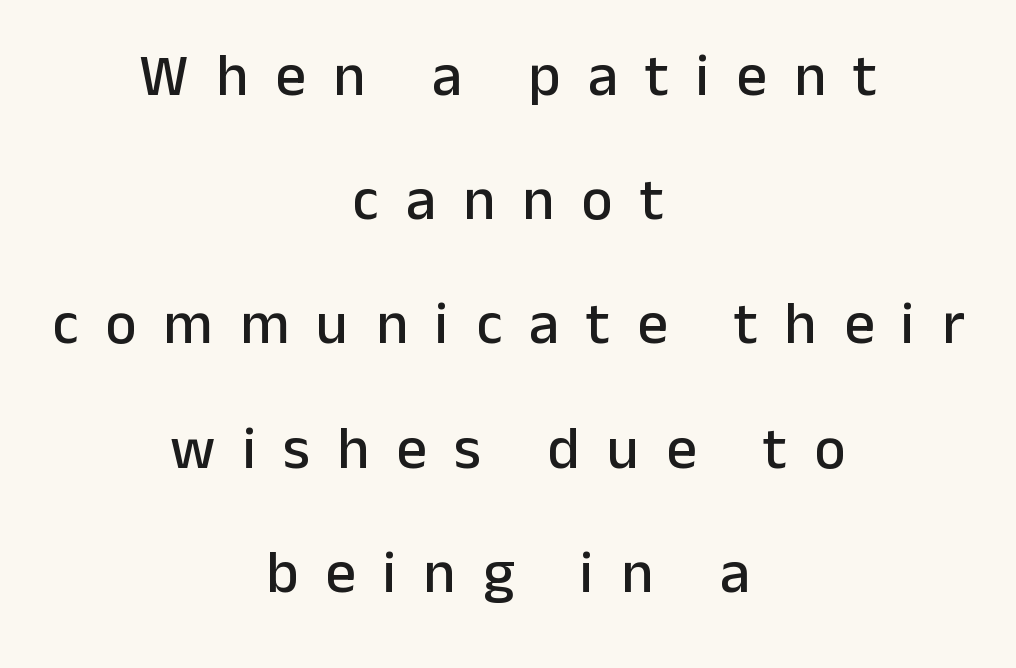
Each letter keeps its own natural width here, so spacing adapts to shape. Characters remain perfectly vertical along every line. Leftover space on each line is divided equally before and after the words. Typographically, this falls in the sans-serif category.
